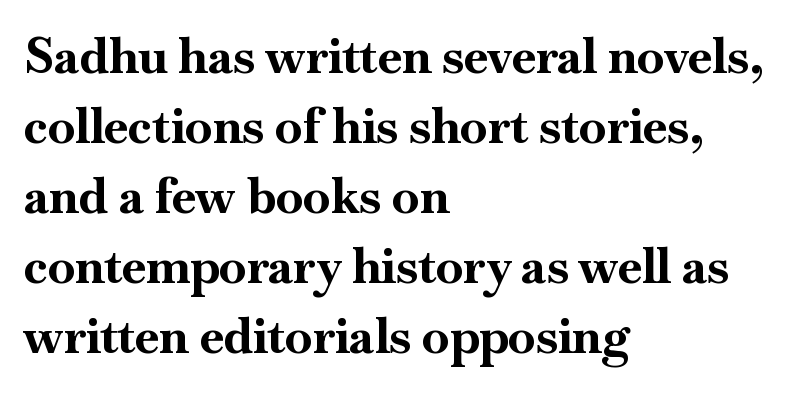
Q: Is the text bold? A: Yes.
Q: Is the text italic (slanted)? A: No, it is upright.
Q: Is the typeface a serif or a sans-serif typeface? A: Serif.
Q: Is the text underlined? A: No.
Q: How is the paragraph aligned? A: Left-aligned.
Q: Is the spacing between letters normal or unusually wide? A: Normal.
Q: Is the spacing between lines tight, normal or loose? A: Normal.
Q: Width (condensed, normal, or wide)? A: Normal.
Q: Stroke contrast? A: High.
Q: x-height? A: Small.
Q: Monospaced? A: No.
